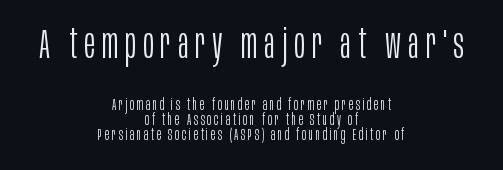
{"serif": "no", "italic": "no", "bold": "no", "weight": "light", "width": "condensed", "stroke_contrast": "low", "x_height": "large", "monospaced": "no", "underline": "no", "align": "center", "line_spacing": "tight", "line_spacing_ratio": 0.95, "larger_block": "first", "size_ratio": 2.56, "glyph_px": 41}
